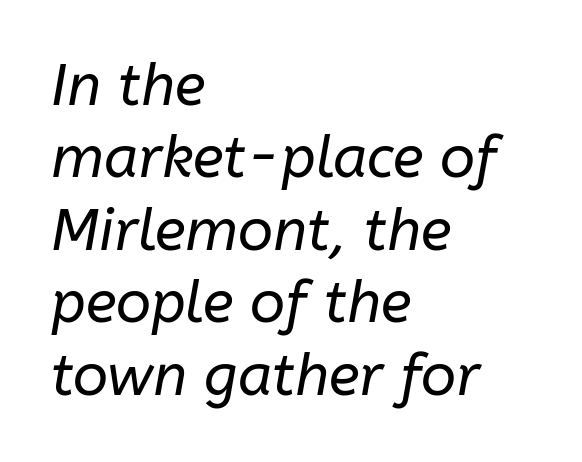
{"italic": "yes", "lean": "right", "slant_degrees": 10, "bold": "no", "weight": "regular", "width": "normal", "stroke_contrast": "low", "x_height": "medium", "monospaced": "no", "underline": "no", "align": "left", "line_spacing": "normal", "line_spacing_ratio": 1.25, "letter_spacing": "normal", "letter_spacing_em": 0.0, "glyph_px": 58}
